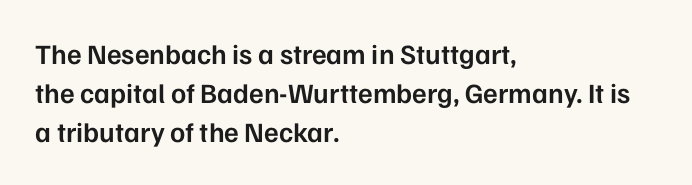
{"serif": "no", "italic": "no", "bold": "semi", "weight": "semibold", "width": "normal", "stroke_contrast": "low", "x_height": "medium", "monospaced": "no", "underline": "no", "align": "left", "line_spacing": "normal", "line_spacing_ratio": 1.4, "letter_spacing": "normal", "letter_spacing_em": 0.0, "glyph_px": 28}
